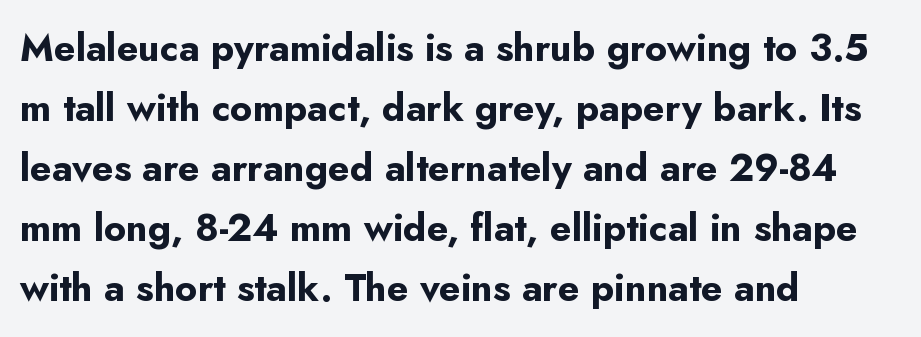
Spacing between characters is what you'd get straight out of the box. Decoration check: the copy has no underline. Compared with a centered layout, this one pins lines to the left instead. Every stem runs plumb, perpendicular to the baseline.
